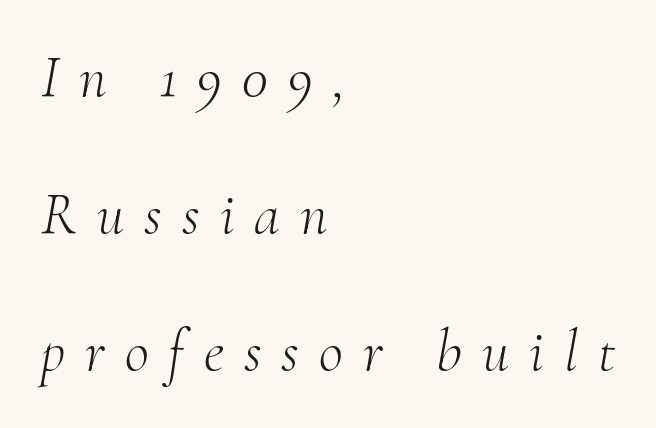
Q: Is the text bold? A: No.
Q: Is the text italic (slanted)? A: Yes, it leans right by about 10 degrees.
Q: Is the typeface a serif or a sans-serif typeface? A: Serif.
Q: Is the text underlined? A: No.
Q: How is the paragraph aligned? A: Left-aligned.
Q: Is the spacing between letters normal or unusually wide? A: Unusually wide.
Q: Is the spacing between lines tight, normal or loose? A: Loose.
Q: Width (condensed, normal, or wide)? A: Normal.
Q: Stroke contrast? A: Medium.
Q: x-height? A: Small.
Q: Monospaced? A: No.
